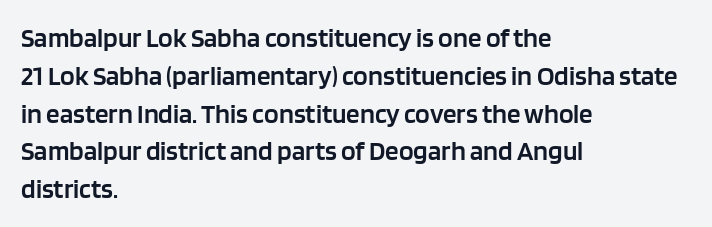
Short note: letters normally spaced. In terms of weight, the rendering is demibold, just under bold. Students, observe: this is what conventionally led text looks like. The typography opts for an upright posture over an oblique one. Each line starts at the same left margin while the right side varies. Check the space under the baseline: it is left empty.
